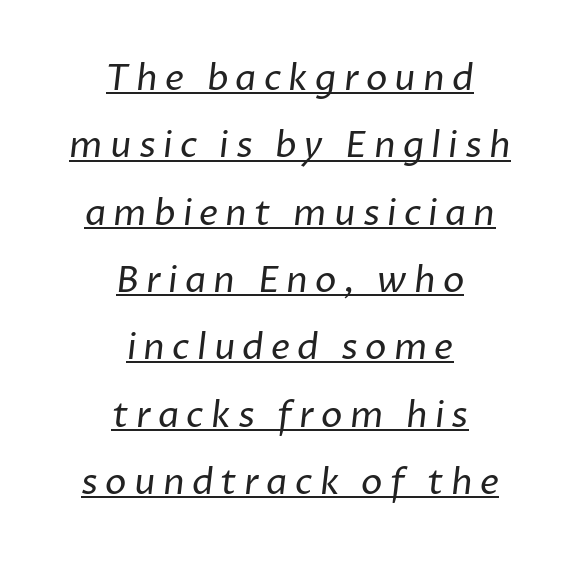
The image shows 36 px regular-weight sans-serif type; set centered, line spacing 1.87x, unusually wide letter spacing (+0.2 em), underlined; low stroke contrast and a medium x-height.
